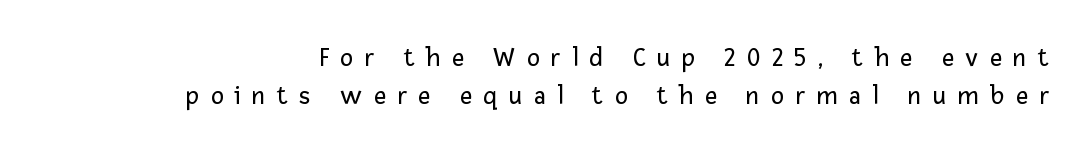
Every character sits straight up, as roman type does. The string is rendered with underlining switched off. Normally led — the rows are evenly, conventionally spaced. Summary of weight: not heavy and not bold.
